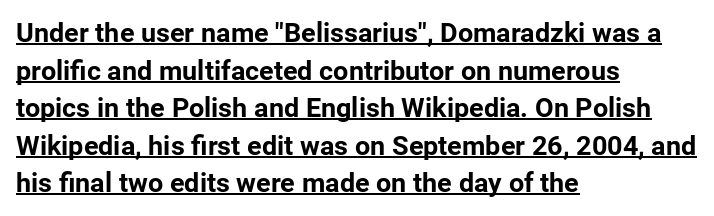
{"italic": "no", "bold": "yes", "underline": "yes", "align": "left", "line_spacing": "normal", "line_spacing_ratio": 1.39, "letter_spacing": "normal", "letter_spacing_em": 0.0, "glyph_px": 27}
